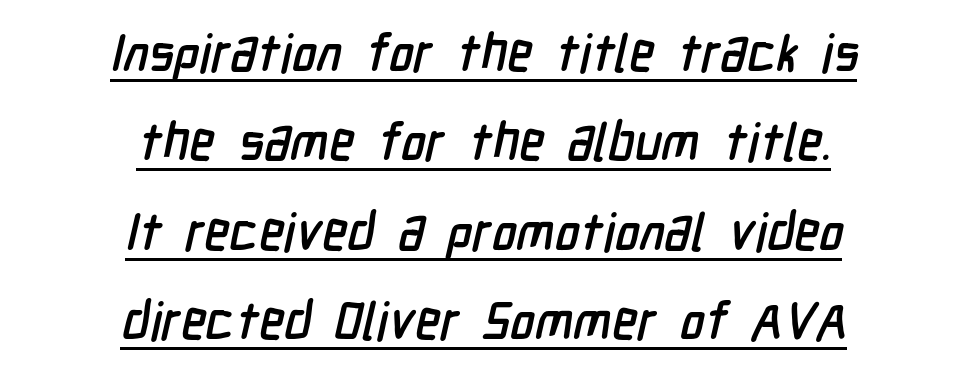
Q: Is the typeface a serif or a sans-serif typeface? A: Sans-serif.
Q: Is the text underlined? A: Yes.
Q: How is the paragraph aligned? A: Centered.
Q: Is the spacing between letters normal or unusually wide? A: Normal.
Q: Width (condensed, normal, or wide)? A: Condensed.
Q: Stroke contrast? A: Low.
Q: x-height? A: Medium.
Q: Monospaced? A: No.
